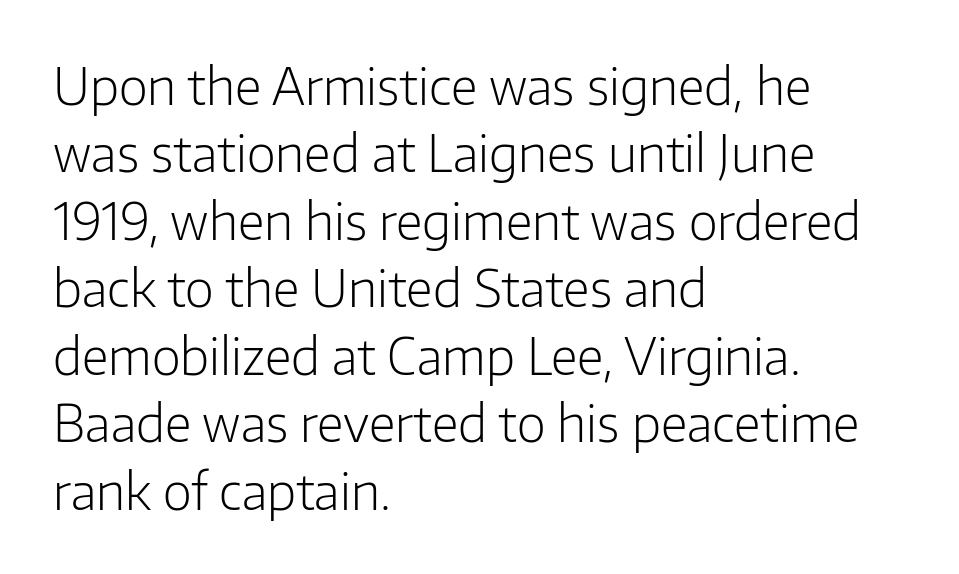
The image shows 50 px light sans-serif type, upright; set left-aligned, normal line spacing (1.35x), normal letter spacing, not underlined; low stroke contrast and a medium x-height.
